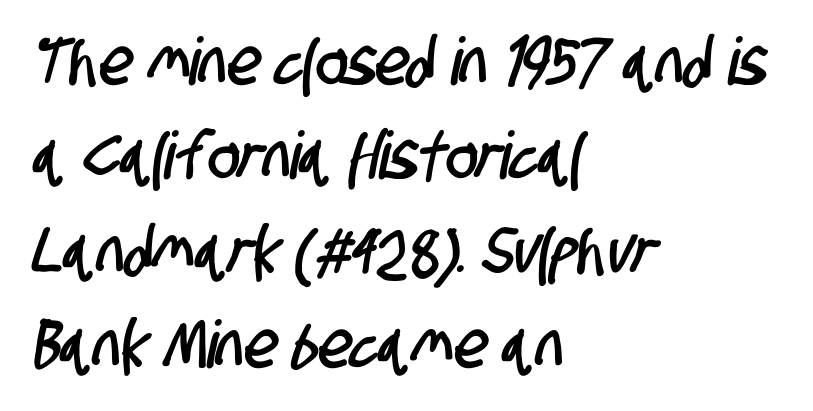
{"serif": "no", "width": "condensed", "stroke_contrast": "low", "x_height": "large", "monospaced": "no", "underline": "no", "align": "left", "line_spacing": "normal", "line_spacing_ratio": 1.43, "letter_spacing": "normal", "letter_spacing_em": 0.0, "glyph_px": 66}
